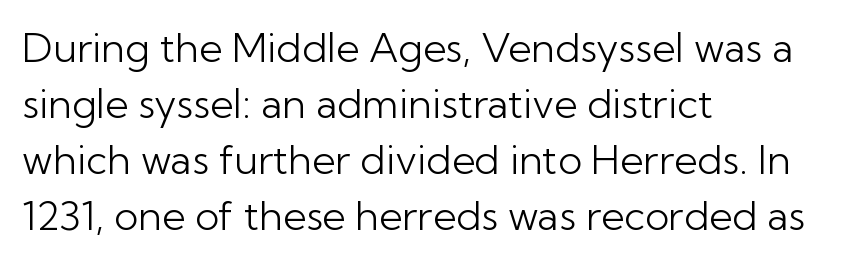
The image shows 40 px light sans-serif type, upright; set left-aligned, normal line spacing (1.4x), normal letter spacing, not underlined; low stroke contrast and a medium x-height.
